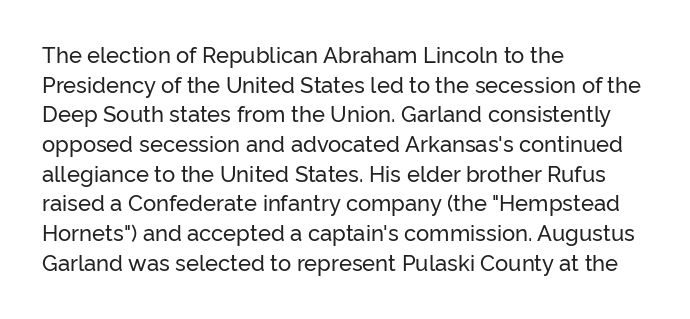
{"italic": "no", "underline": "no", "align": "left", "line_spacing": "normal", "line_spacing_ratio": 1.35, "letter_spacing": "normal", "letter_spacing_em": 0.0, "glyph_px": 22}
